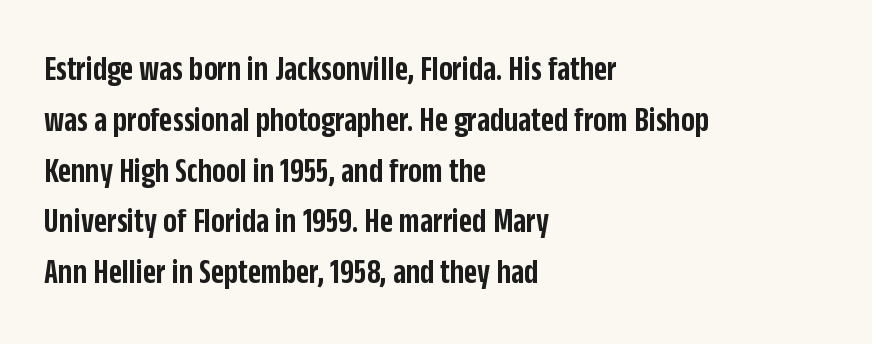
The image shows 36 px semibold, condensed sans-serif type, upright; set left-aligned, normal line spacing (1.41x), normal letter spacing, not underlined; low stroke contrast and a large x-height.
